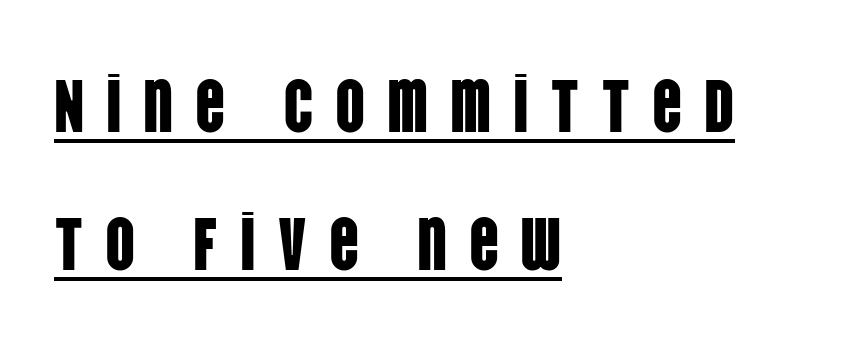
{"serif": "no", "italic": "no", "width": "condensed", "stroke_contrast": "low", "x_height": "large", "monospaced": "no", "underline": "yes", "align": "left", "line_spacing_ratio": 1.87, "letter_spacing": "wide", "letter_spacing_em": 0.29, "glyph_px": 74}
